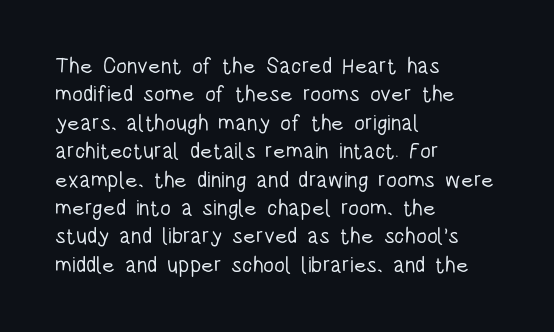
Q: Is the text bold? A: No.
Q: Is the text italic (slanted)? A: No, it is upright.
Q: Is the text underlined? A: No.
Q: How is the paragraph aligned? A: Left-aligned.
Q: Is the spacing between letters normal or unusually wide? A: Normal.
Q: Is the spacing between lines tight, normal or loose? A: Normal.
